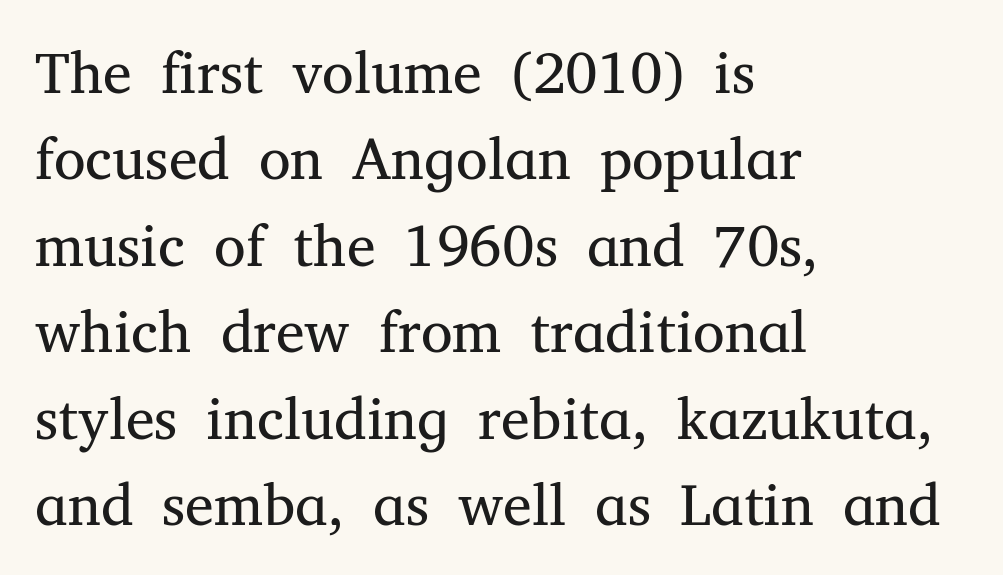
Style check: upright. The foot of each line stays bare and open. Is the block centered? No — it sits flush against the left margin. Students, note that the glyphs here touch the page at normal intervals.
